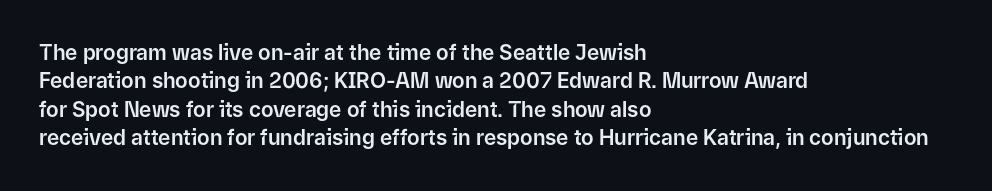
{"italic": "no", "underline": "no", "align": "left", "line_spacing": "normal", "line_spacing_ratio": 1.35, "letter_spacing": "normal", "letter_spacing_em": 0.0, "glyph_px": 21}
